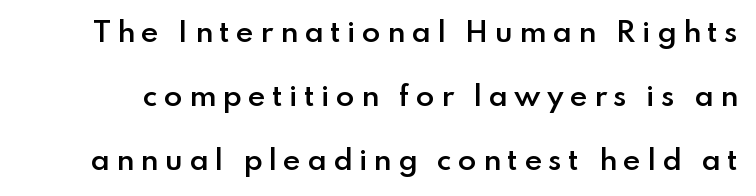
The image shows 27 px text type, upright; set loose line spacing (2.37x), unusually wide letter spacing (+0.23 em), not underlined.
